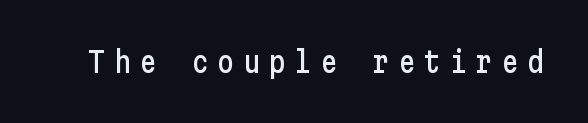
Letters rest on an invisible, unmarked baseline. Are there feet on the stems? There aren't — it's a sans. In terms of letterspacing, this is a distinctly airy, spread setting. In terms of posture, this sample is upright.
